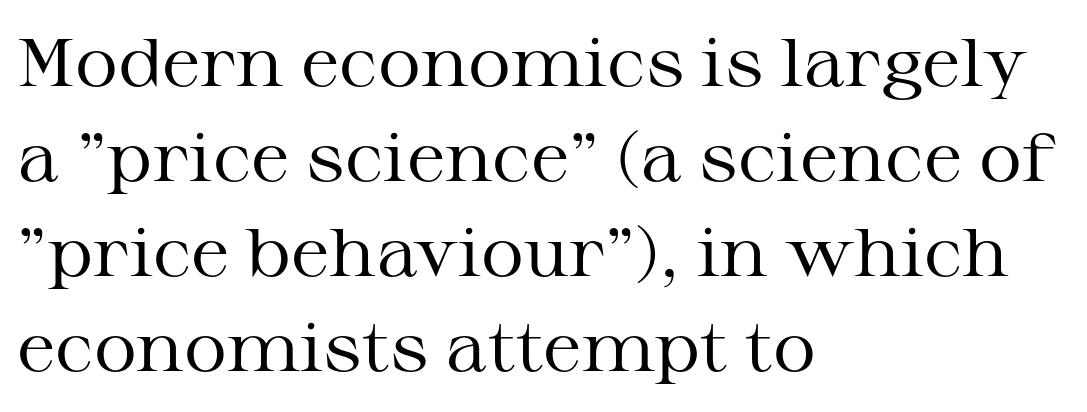
The image shows 67 px regular-weight, wide serif type, upright; set left-aligned, normal line spacing (1.42x), normal letter spacing, not underlined; medium stroke contrast and a medium x-height.
